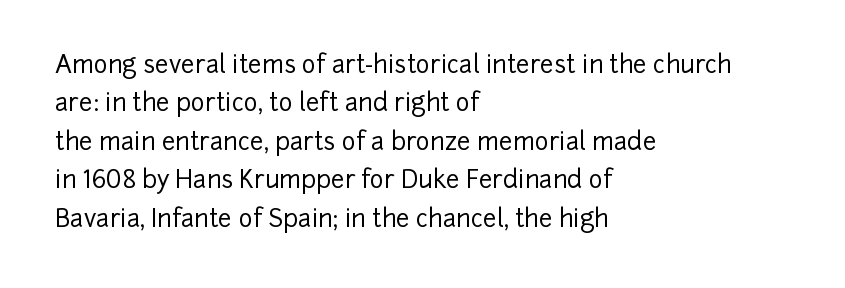
{"italic": "no", "underline": "no", "align": "left", "line_spacing": "normal", "line_spacing_ratio": 1.6, "letter_spacing": "normal", "letter_spacing_em": 0.0, "glyph_px": 24}
